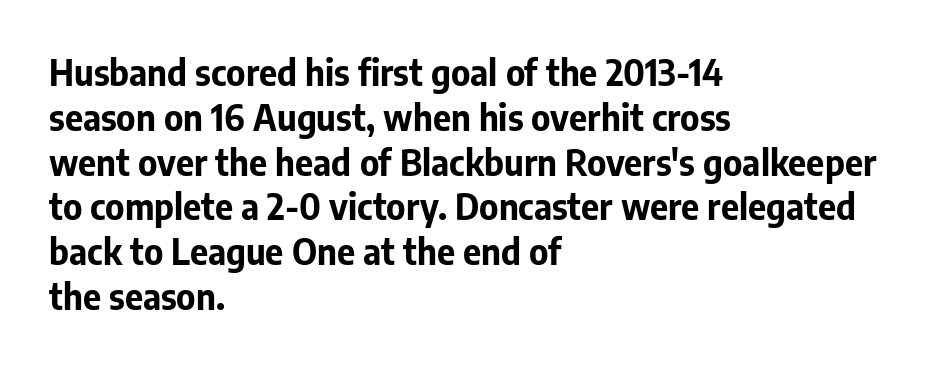
{"serif": "no", "italic": "no", "bold": "yes", "weight": "bold", "width": "normal", "stroke_contrast": "low", "x_height": "medium", "monospaced": "no", "underline": "no", "align": "left", "line_spacing": "normal", "line_spacing_ratio": 1.28, "letter_spacing": "normal", "letter_spacing_em": 0.0, "glyph_px": 35}
